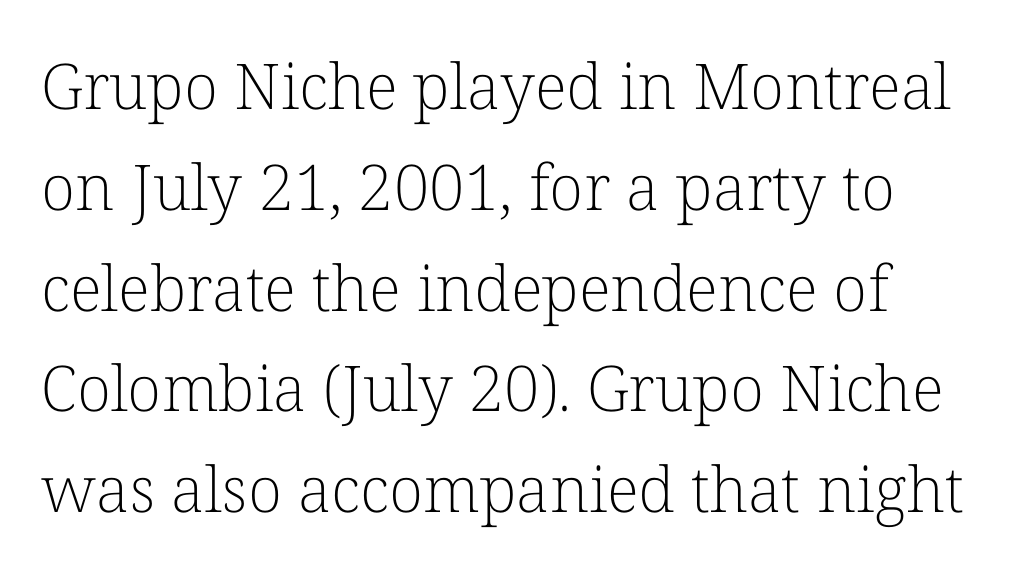
Q: Is the text bold? A: No.
Q: Is the text italic (slanted)? A: No, it is upright.
Q: Is the typeface a serif or a sans-serif typeface? A: Serif.
Q: Is the text underlined? A: No.
Q: How is the paragraph aligned? A: Left-aligned.
Q: Is the spacing between letters normal or unusually wide? A: Normal.
Q: Is the spacing between lines tight, normal or loose? A: Normal.
Q: Width (condensed, normal, or wide)? A: Normal.
Q: Stroke contrast? A: Low.
Q: x-height? A: Medium.
Q: Monospaced? A: No.
